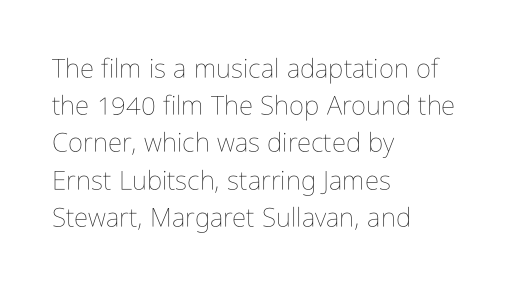
{"italic": "no", "bold": "no", "underline": "no", "align": "left", "line_spacing": "normal", "line_spacing_ratio": 1.43, "letter_spacing": "normal", "letter_spacing_em": 0.0, "glyph_px": 26}
